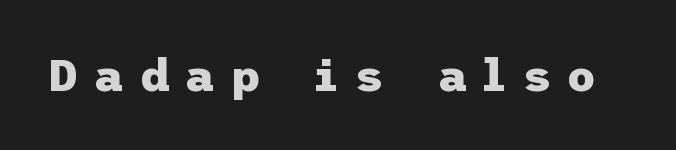
I'd call this a sans setting — the letters go barefoot. These lines carry a lot of weight — the face is fully bold. The baseline area is clear. Ordinary non-slanted type is in use. The face used here is rendered with a markedly widened letterfit.
